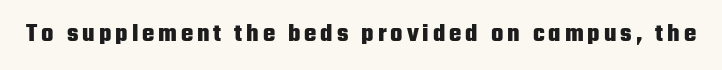
Q: Is the text bold? A: Yes.
Q: Is the text italic (slanted)? A: No, it is upright.
Q: Is the text underlined? A: No.
